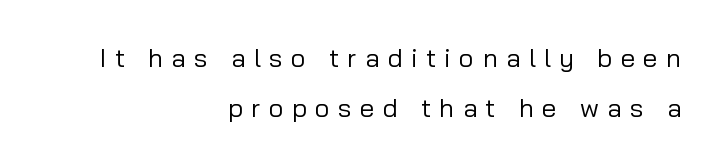
{"italic": "no", "bold": "no", "underline": "no", "align": "right", "line_spacing": "loose", "line_spacing_ratio": 1.91, "letter_spacing": "wide", "letter_spacing_em": 0.32, "glyph_px": 26}
